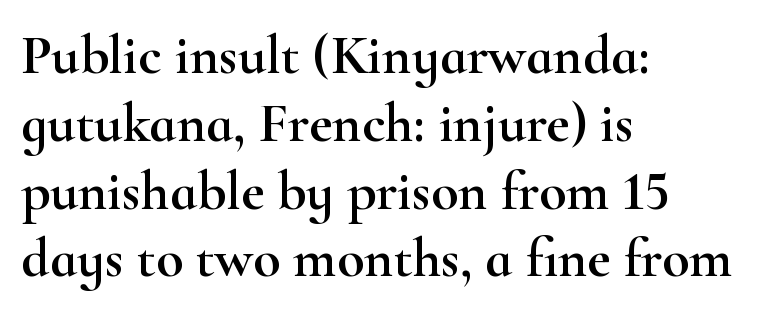
The paragraph shown leans on its left margin. Glyph-to-glyph distance matches everyday printed text. Words float on clear page, feet unadorned. Italic? Not at all — the glyphs are vertical. These lines are rendered in a variable-pitch font.
